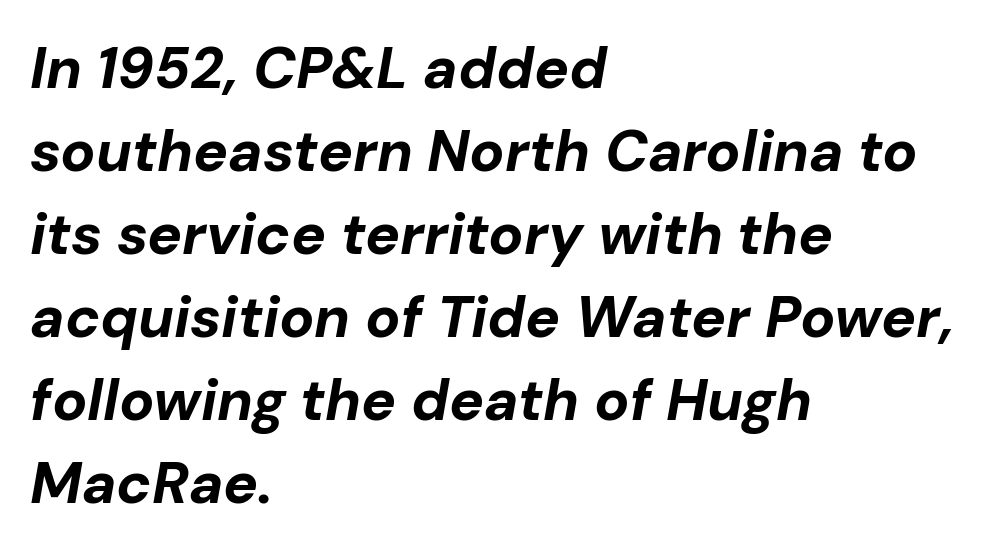
{"italic": "yes", "lean": "right", "slant_degrees": 10, "bold": "yes", "weight": "bold", "width": "normal", "stroke_contrast": "low", "x_height": "medium", "monospaced": "no", "underline": "no", "align": "left", "line_spacing": "normal", "line_spacing_ratio": 1.43, "letter_spacing": "normal", "letter_spacing_em": 0.0, "glyph_px": 58}
